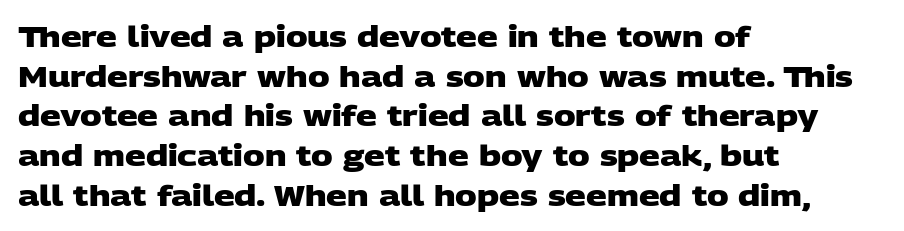
Each glyph is drawn with heavy, bold strokes. The characters display no serif detailing; their extremities are plain. The passage shown stacks its lines at a standard gap. Varying glyph widths throughout — classic text-font behaviour.
